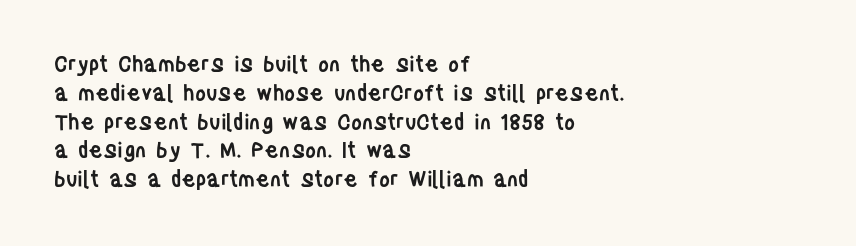
{"italic": "no", "bold": "semi", "underline": "no", "align": "left", "line_spacing": "normal", "line_spacing_ratio": 1.37, "letter_spacing": "normal", "letter_spacing_em": 0.0, "glyph_px": 21}
